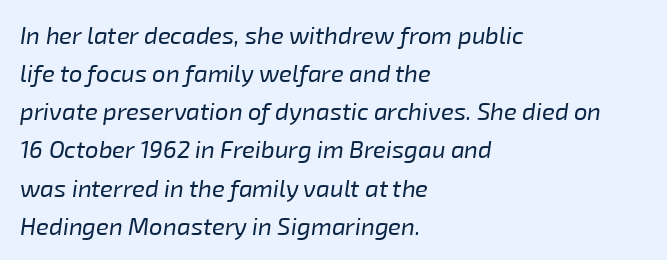
Q: Is the text bold? A: No.
Q: Is the text italic (slanted)? A: Yes, it leans right by about 8 degrees.
Q: Is the text underlined? A: No.
Q: How is the paragraph aligned? A: Left-aligned.
Q: Is the spacing between letters normal or unusually wide? A: Normal.
Q: Is the spacing between lines tight, normal or loose? A: Normal.
